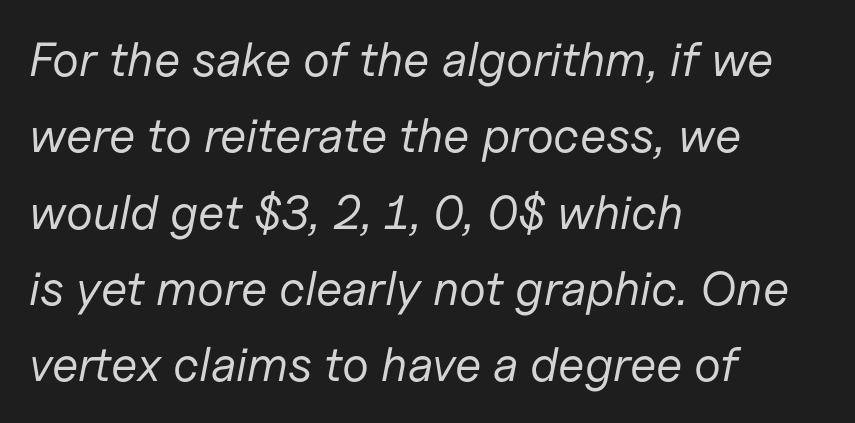
{"italic": "yes", "lean": "right", "slant_degrees": 11, "bold": "no", "weight": "regular", "width": "normal", "stroke_contrast": "low", "x_height": "medium", "monospaced": "no", "underline": "no", "align": "left", "line_spacing": "normal", "line_spacing_ratio": 1.59, "letter_spacing": "normal", "letter_spacing_em": 0.0, "glyph_px": 48}
